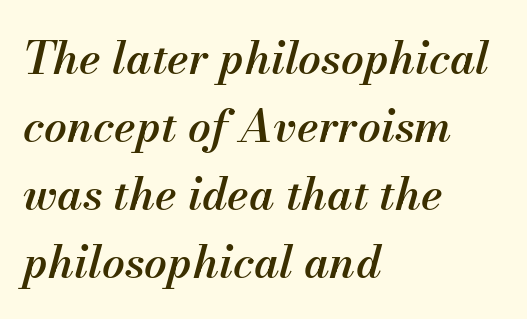
{"italic": "yes", "lean": "right", "slant_degrees": 13, "bold": "semi", "weight": "semibold", "width": "normal", "stroke_contrast": "medium", "x_height": "small", "monospaced": "no", "underline": "no", "align": "left", "line_spacing": "normal", "line_spacing_ratio": 1.51, "letter_spacing": "normal", "letter_spacing_em": 0.0, "glyph_px": 45}
